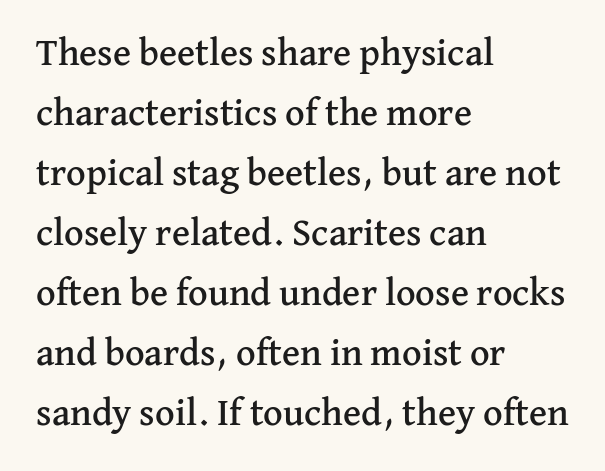
Q: Is the text italic (slanted)? A: No, it is upright.
Q: Is the typeface a serif or a sans-serif typeface? A: Serif.
Q: Is the text underlined? A: No.
Q: How is the paragraph aligned? A: Left-aligned.
Q: Is the spacing between letters normal or unusually wide? A: Normal.
Q: Is the spacing between lines tight, normal or loose? A: Normal.
Q: Width (condensed, normal, or wide)? A: Normal.
Q: Stroke contrast? A: Medium.
Q: x-height? A: Medium.
Q: Monospaced? A: No.
